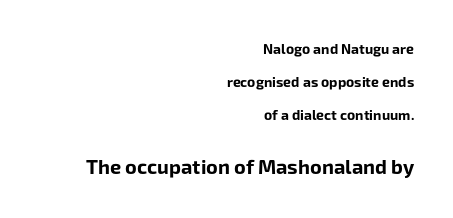
Q: Is the text bold? A: Yes.
Q: Is the text italic (slanted)? A: No, it is upright.
Q: Is the text underlined? A: No.
Q: How is the paragraph aligned? A: Right-aligned.
Q: Is the spacing between letters normal or unusually wide? A: Normal.
Q: Is the spacing between lines tight, normal or loose? A: Loose.
Q: Which block of text is set in a larger size, the first (top) or the second (bottom)? A: The second (bottom) one.
